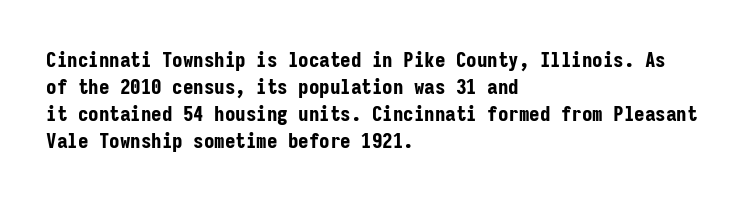
{"italic": "no", "bold": "yes", "underline": "no", "align": "left", "line_spacing": "normal", "line_spacing_ratio": 1.28, "letter_spacing": "normal", "letter_spacing_em": 0.0, "glyph_px": 21}
